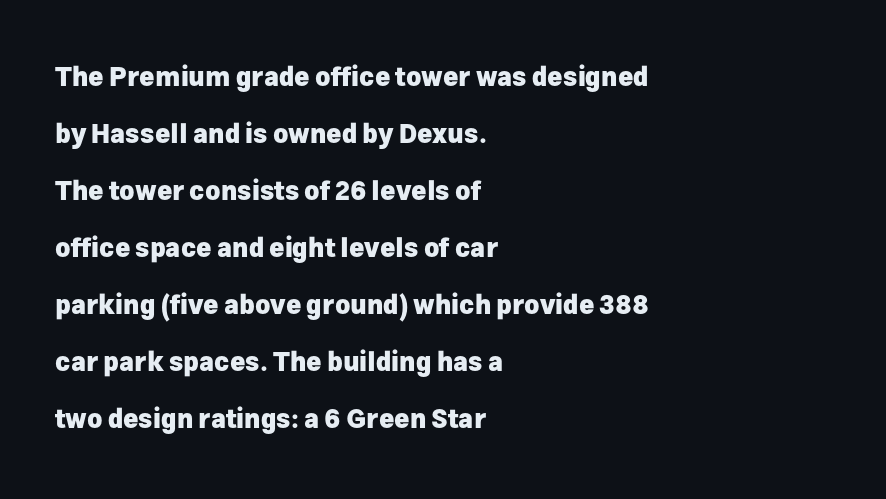
The words here are not underlined. This sample uses plain, unmodified letter spacing. Leading is clearly above the norm, producing a sparse column. Short and long lines alike share a common starting point at left. You'd pick this weight for a headline — it's a proper bold.
